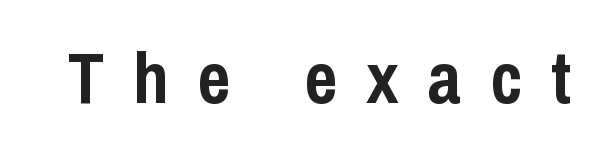
{"serif": "no", "italic": "no", "bold": "yes", "weight": "semibold", "width": "condensed", "stroke_contrast": "low", "x_height": "medium", "monospaced": "no", "underline": "no", "letter_spacing": "wide", "letter_spacing_em": 0.4, "glyph_px": 72}
